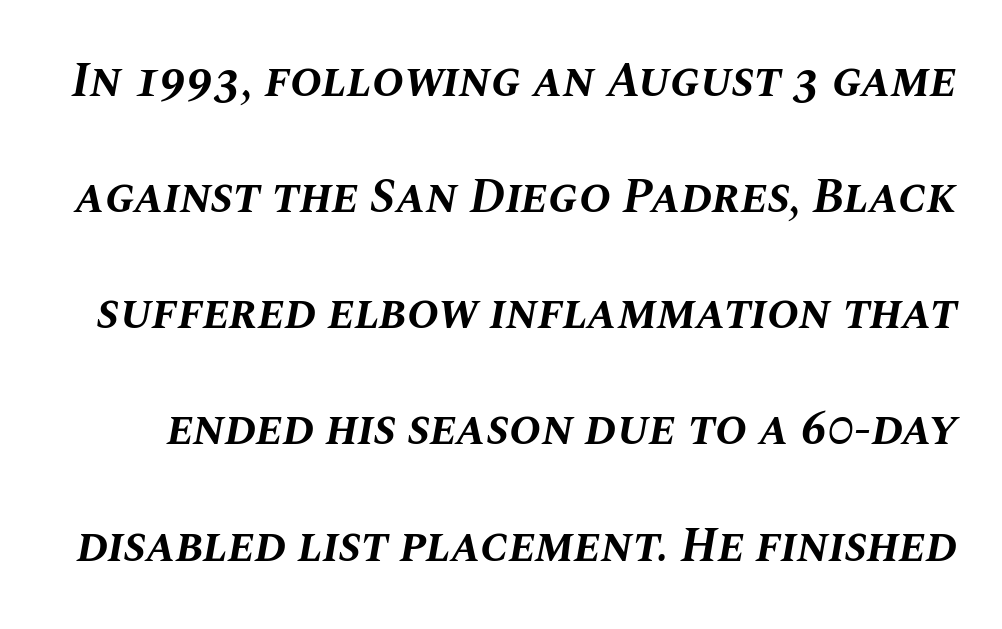
{"italic": "yes", "lean": "right", "slant_degrees": 10, "bold": "yes", "weight": "bold", "width": "normal", "stroke_contrast": "medium", "x_height": "large", "monospaced": "no", "underline": "no", "line_spacing": "loose", "line_spacing_ratio": 2.42, "letter_spacing": "normal", "letter_spacing_em": 0.0, "glyph_px": 48}
